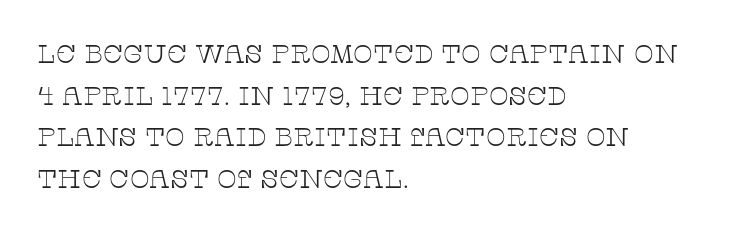
The image shows 26 px text type, upright; set left-aligned, normal line spacing (1.6x), normal letter spacing, not underlined.
